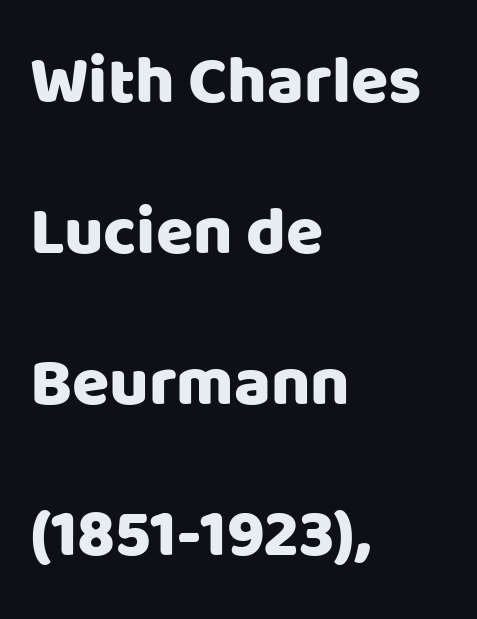
The image shows 68 px sans-serif type, upright; set left-aligned, loose line spacing (2.22x), normal letter spacing, not underlined; low stroke contrast and a large x-height.
